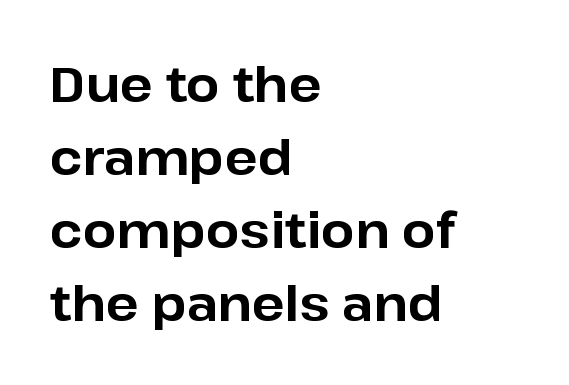
{"serif": "no", "italic": "no", "bold": "yes", "weight": "bold", "width": "normal", "stroke_contrast": "low", "x_height": "medium", "monospaced": "no", "underline": "no", "align": "left", "line_spacing": "normal", "line_spacing_ratio": 1.52, "letter_spacing": "normal", "letter_spacing_em": 0.0, "glyph_px": 48}
